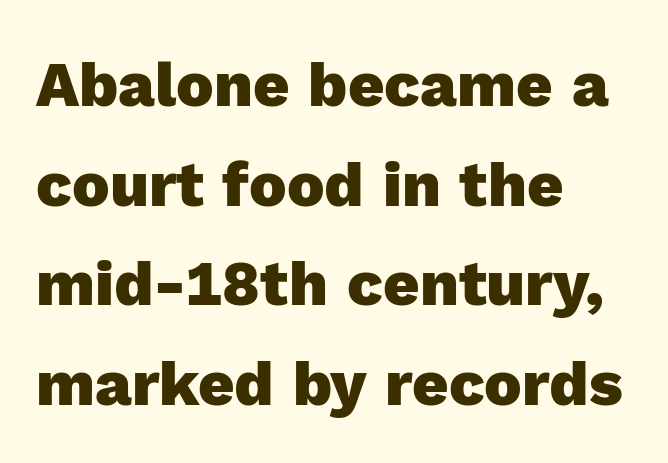
The type is set solid horizontally, with unmodified tracking. The lines are quadded left. The leading is moderate, giving the passage an even texture. The glyphs have the mass of a bold cut.
